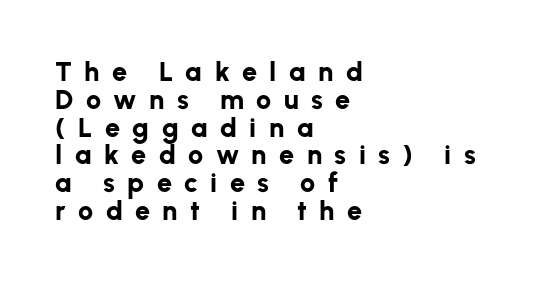
The foot of each line stays bare and open. Does the weight exceed regular? Yes, all the way to bold. The passage is arranged the way most books set body copy — flush left. In terms of posture, this sample is upright. These lines huddle together more closely than default settings would place them. Someone cranked the tracking dial way up on this one.
